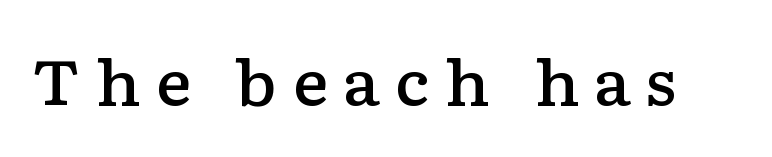
You could only call the tracking loose — the letters float apart. To sum up the face: it has serifs. Varying glyph widths throughout — classic text-font behaviour. Underlining? Definitely not there. The font is running at a semibold setting, under full bold. In terms of posture, this sample is upright.
